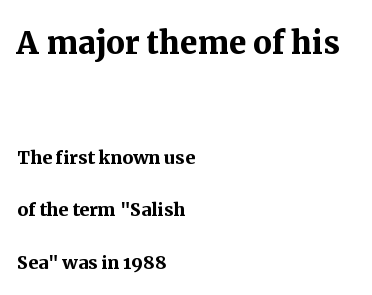
The image shows 42 px semibold serif type, upright; set left-aligned, loose line spacing (2.19x), normal letter spacing, not underlined; the first (top) block is 1.75x larger; medium stroke contrast and a medium x-height.
